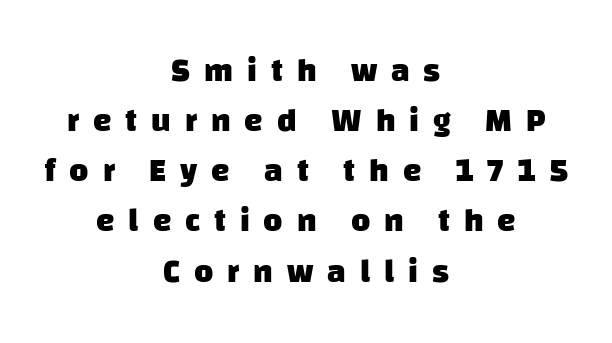
The image shows 33 px heavy sans-serif type; set centered, normal line spacing (1.52x), unusually wide letter spacing (+0.42 em), not underlined; low stroke contrast and a large x-height.
